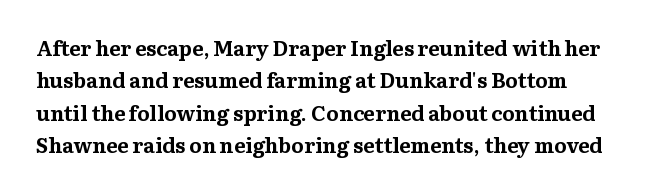
{"italic": "no", "bold": "yes", "underline": "no", "line_spacing": "normal", "line_spacing_ratio": 1.54, "letter_spacing": "normal", "letter_spacing_em": 0.0, "glyph_px": 21}
